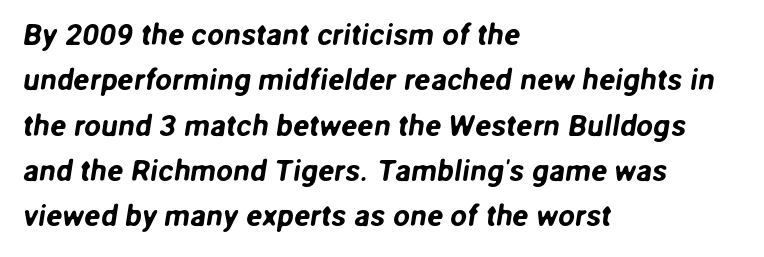
The image shows 30 px sans-serif type; set left-aligned, normal line spacing (1.51x), normal letter spacing, not underlined; low stroke contrast and a medium x-height.
